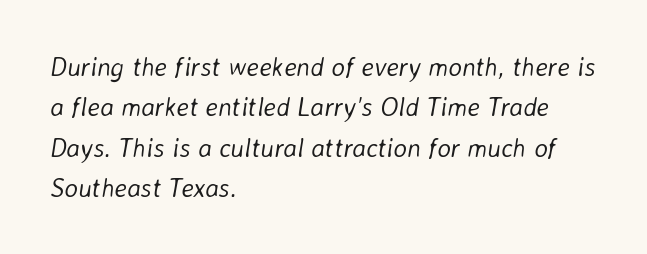
Q: Is the text bold? A: No.
Q: Is the text italic (slanted)? A: Yes, it leans right by about 8 degrees.
Q: Is the text underlined? A: No.
Q: How is the paragraph aligned? A: Left-aligned.
Q: Is the spacing between letters normal or unusually wide? A: Normal.
Q: Is the spacing between lines tight, normal or loose? A: Normal.
